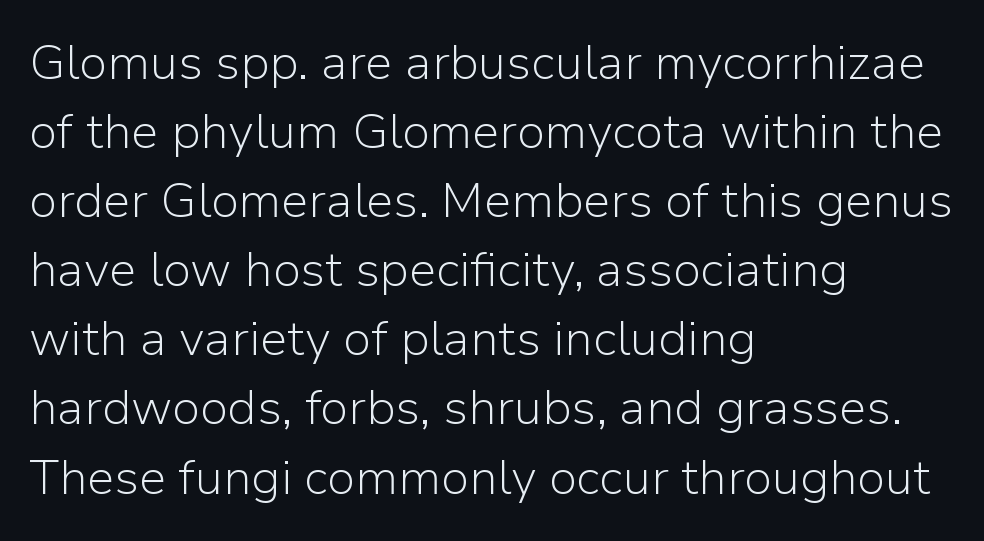
The image shows 49 px light sans-serif type, upright; set left-aligned, normal line spacing (1.41x), normal letter spacing, not underlined; low stroke contrast and a medium x-height.
